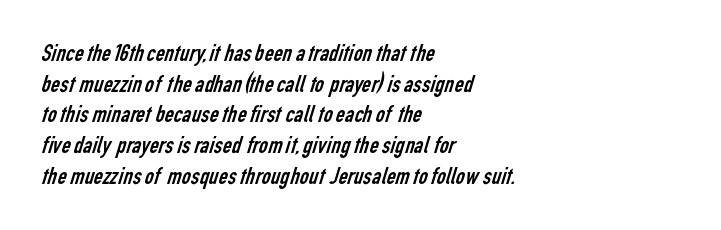
The image shows 25 px text type; set left-aligned, line spacing 1.23x, normal letter spacing, not underlined.
